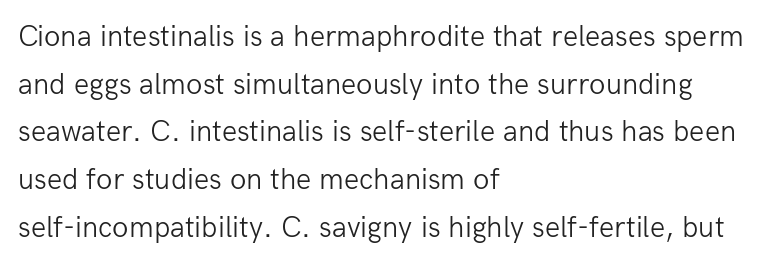
{"serif": "no", "italic": "no", "bold": "no", "weight": "light", "width": "normal", "stroke_contrast": "low", "x_height": "medium", "monospaced": "no", "underline": "no", "align": "left", "line_spacing": "normal", "line_spacing_ratio": 1.59, "letter_spacing": "normal", "letter_spacing_em": 0.0, "glyph_px": 30}
